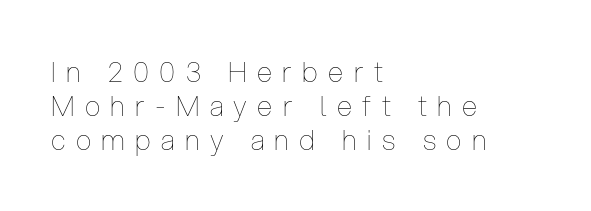
The image shows 28 px thin, condensed type, upright; set left-aligned, line spacing 1.21x, unusually wide letter spacing (+0.37 em), not underlined; low stroke contrast and a medium x-height.
